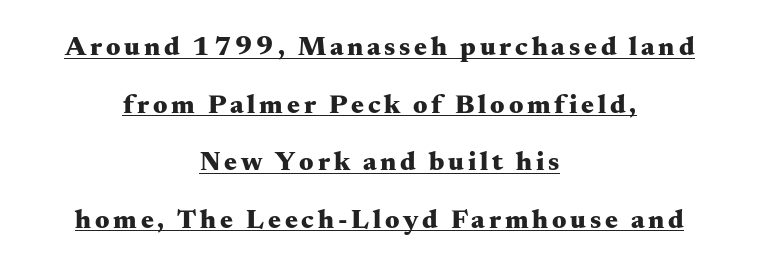
In designer terms, the underline attribute is active on this setting. The axis of the letterforms is exactly vertical. Widely set lines give the paragraph a tall, airy silhouette. In CSS terms this would be text-align: center.
